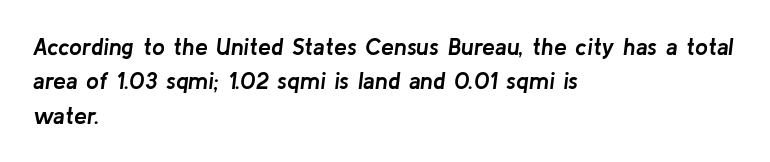
Q: Is the text bold? A: Yes.
Q: Is the text italic (slanted)? A: Yes, it leans right by about 8 degrees.
Q: Is the text underlined? A: No.
Q: How is the paragraph aligned? A: Left-aligned.
Q: Is the spacing between letters normal or unusually wide? A: Normal.
Q: Is the spacing between lines tight, normal or loose? A: Normal.
